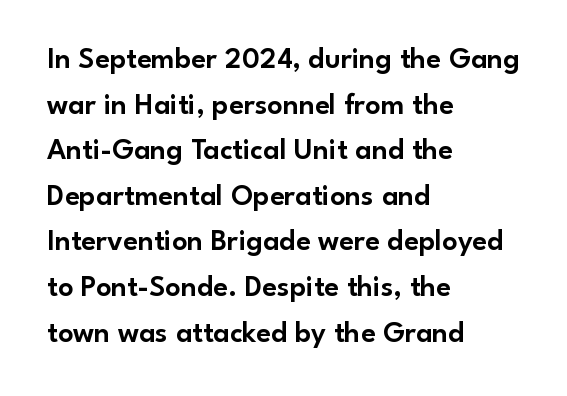
The passage shown has conventional tracking throughout. The specimen reads as upright at a glance. The rag falls on the right side of this text block. Here the designer chose a conventional face with non-uniform glyph widths.
